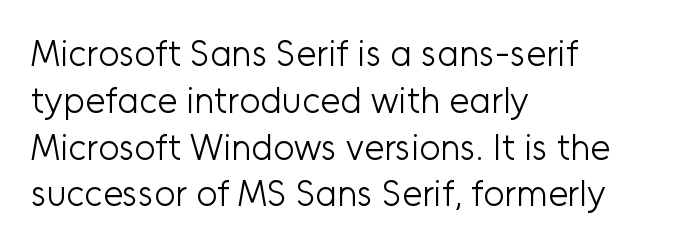
The image shows 36 px light sans-serif type, upright; set left-aligned, normal line spacing (1.3x), normal letter spacing, not underlined; low stroke contrast and a medium x-height.
